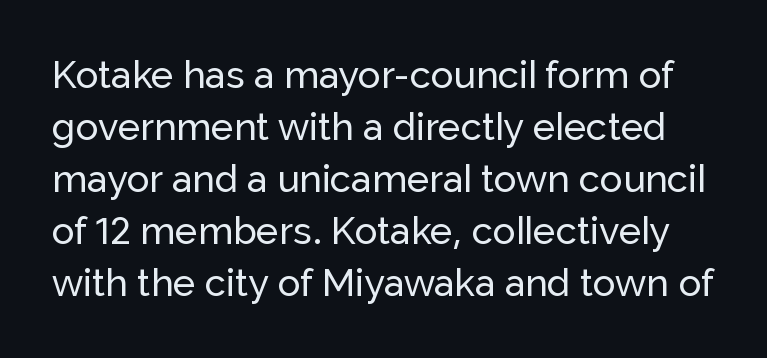
{"serif": "no", "italic": "no", "width": "normal", "stroke_contrast": "low", "x_height": "medium", "monospaced": "no", "underline": "no", "line_spacing": "normal", "line_spacing_ratio": 1.37, "letter_spacing": "normal", "letter_spacing_em": 0.0, "glyph_px": 38}
